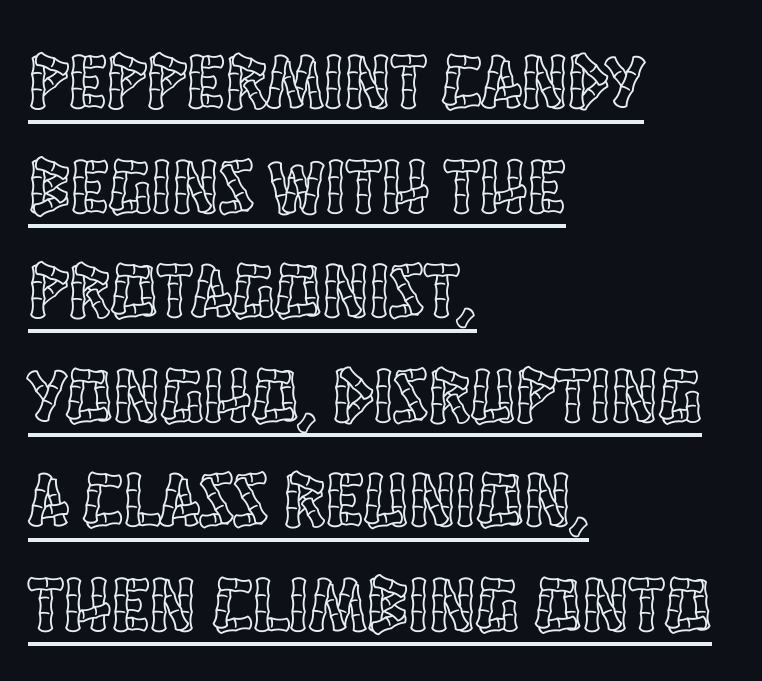
Q: Is the text italic (slanted)? A: No, it is upright.
Q: Is the text underlined? A: Yes.
Q: How is the paragraph aligned? A: Left-aligned.
Q: Is the spacing between letters normal or unusually wide? A: Normal.
Q: Is the spacing between lines tight, normal or loose? A: Normal.
Q: Width (condensed, normal, or wide)? A: Condensed.
Q: x-height? A: Large.
Q: Monospaced? A: No.
